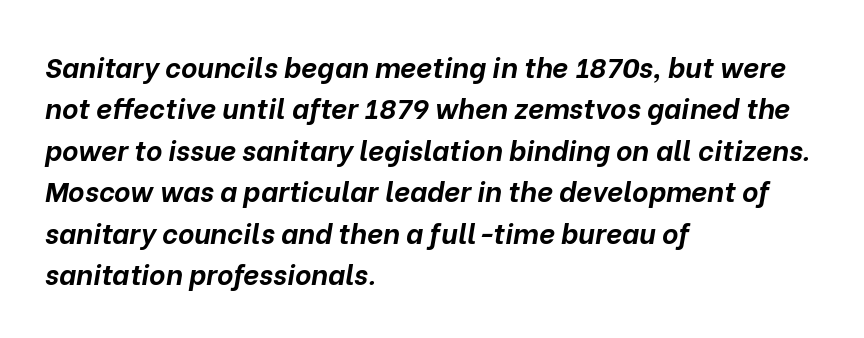
{"italic": "yes", "lean": "right", "slant_degrees": 10, "bold": "yes", "weight": "bold", "width": "normal", "stroke_contrast": "low", "x_height": "medium", "monospaced": "no", "underline": "no", "align": "left", "line_spacing": "normal", "line_spacing_ratio": 1.48, "letter_spacing": "normal", "letter_spacing_em": 0.0, "glyph_px": 28}
